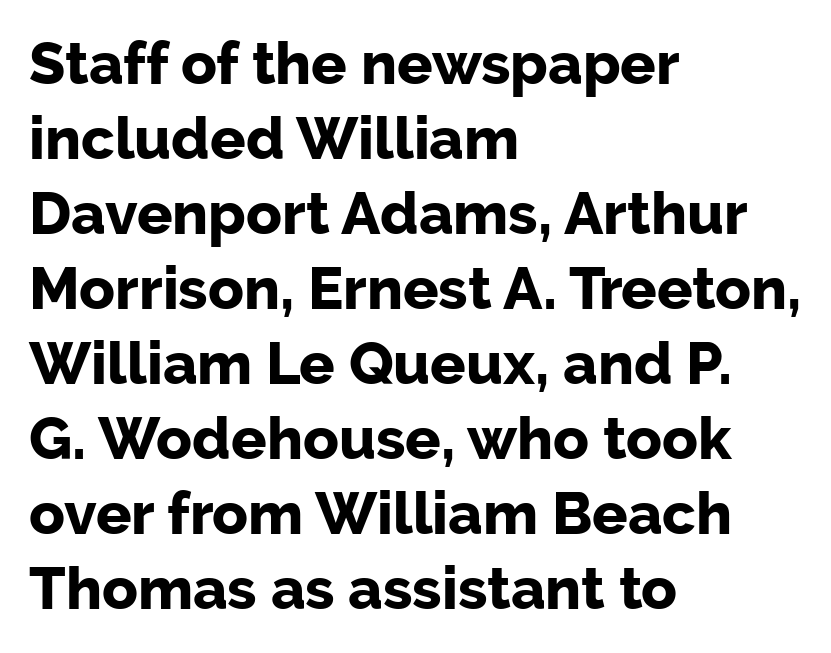
The leading is moderate, giving the passage an even texture. Line starts are locked; line ends wander. The letters advance in unequal steps, a hallmark of proportional type. These lines keep a tight, regular rhythm from letter to letter. No italicization has been applied; the sample stays upright. Lines of text with bare space underneath.
